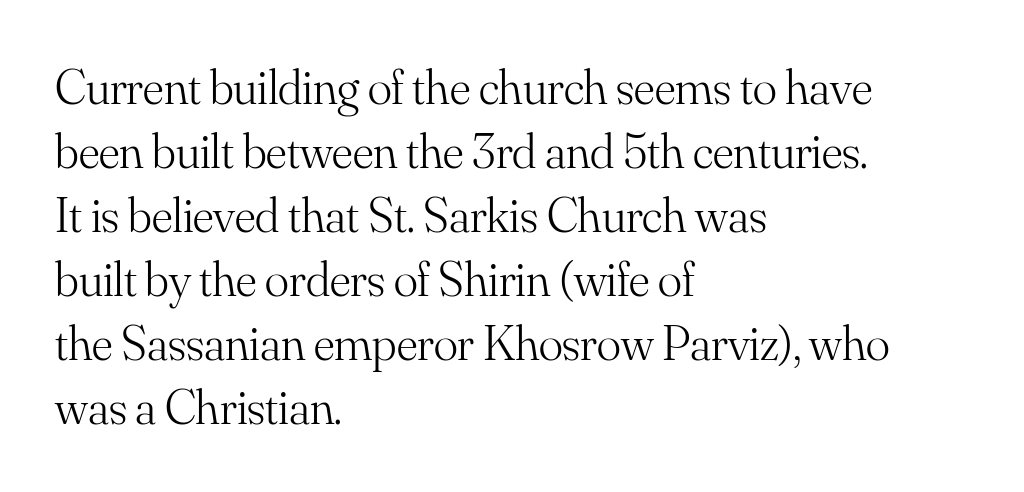
Q: Is the text bold? A: No.
Q: Is the text italic (slanted)? A: No, it is upright.
Q: Is the typeface a serif or a sans-serif typeface? A: Serif.
Q: Is the text underlined? A: No.
Q: How is the paragraph aligned? A: Left-aligned.
Q: Is the spacing between letters normal or unusually wide? A: Normal.
Q: Is the spacing between lines tight, normal or loose? A: Normal.
Q: Width (condensed, normal, or wide)? A: Normal.
Q: Stroke contrast? A: Medium.
Q: x-height? A: Small.
Q: Monospaced? A: No.
